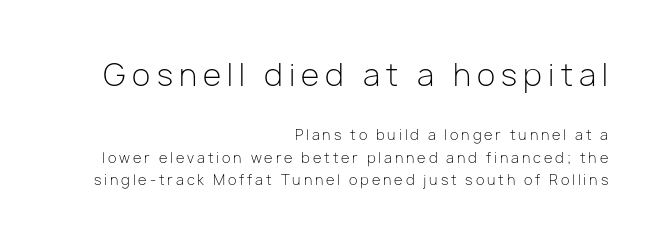
The image shows 30 px light sans-serif type, upright; set right-aligned, normal line spacing (1.58x), unusually wide letter spacing (+0.21 em), not underlined; the first (top) block is 2.14x larger; low stroke contrast and a medium x-height.
